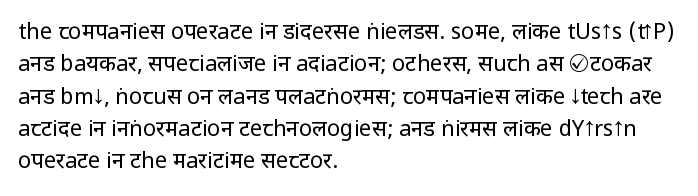
{"italic": "no", "bold": "no", "underline": "no", "align": "left", "line_spacing": "normal", "line_spacing_ratio": 1.47, "letter_spacing": "normal", "letter_spacing_em": 0.0, "glyph_px": 22}
